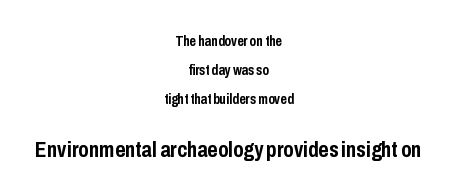
{"italic": "no", "bold": "yes", "underline": "no", "align": "center", "line_spacing": "loose", "line_spacing_ratio": 2.06, "letter_spacing": "normal", "letter_spacing_em": 0.0, "larger_block": "second", "size_ratio": 1.57, "glyph_px": 22}
